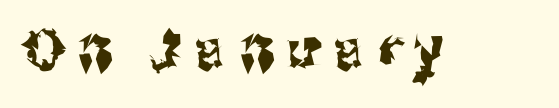
{"serif": "no", "italic": "no", "width": "condensed", "stroke_contrast": "medium", "x_height": "medium", "monospaced": "no", "underline": "no", "letter_spacing": "wide", "letter_spacing_em": 0.22, "glyph_px": 59}
